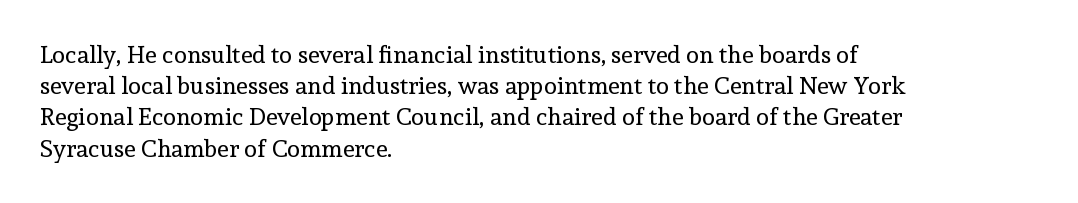
The image shows 24 px text type, upright; set left-aligned, normal line spacing (1.3x), normal letter spacing, not underlined.
